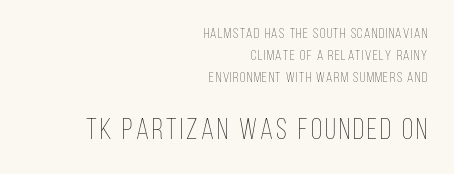
The image shows 29 px thin, condensed type, upright; set right-aligned, normal line spacing (1.58x), not underlined; the second (bottom) block is 2.07x larger; low stroke contrast and a large x-height.
